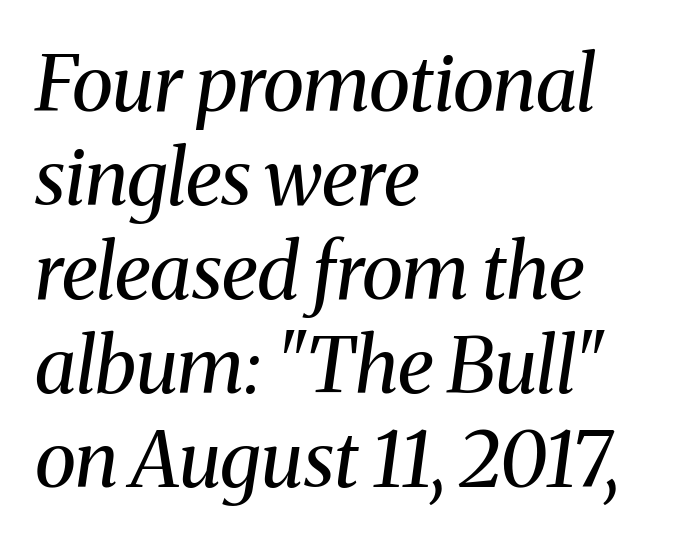
Q: Is the text bold? A: No.
Q: Is the text italic (slanted)? A: Yes, it leans right by about 8 degrees.
Q: Is the typeface a serif or a sans-serif typeface? A: Serif.
Q: Is the text underlined? A: No.
Q: How is the paragraph aligned? A: Left-aligned.
Q: Is the spacing between letters normal or unusually wide? A: Normal.
Q: Width (condensed, normal, or wide)? A: Normal.
Q: Stroke contrast? A: Medium.
Q: x-height? A: Medium.
Q: Monospaced? A: No.
